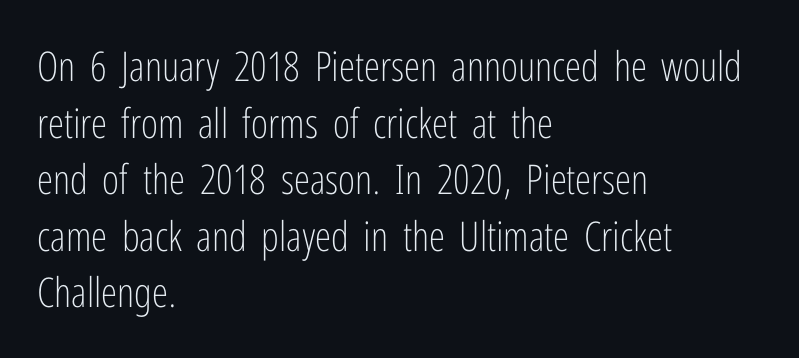
The image shows 41 px light, condensed sans-serif type, upright; set left-aligned, normal line spacing (1.38x), normal letter spacing, not underlined; low stroke contrast and a medium x-height.
